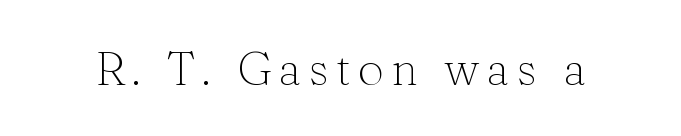
{"serif": "yes", "italic": "no", "bold": "no", "weight": "thin", "width": "normal", "stroke_contrast": "medium", "x_height": "medium", "monospaced": "no", "underline": "no", "glyph_px": 47}
